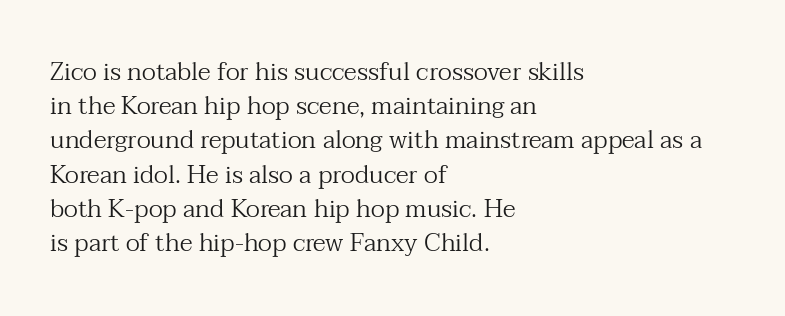
Q: Is the text bold? A: No.
Q: Is the text italic (slanted)? A: No, it is upright.
Q: Is the text underlined? A: No.
Q: How is the paragraph aligned? A: Left-aligned.
Q: Is the spacing between letters normal or unusually wide? A: Normal.
Q: Is the spacing between lines tight, normal or loose? A: Normal.
